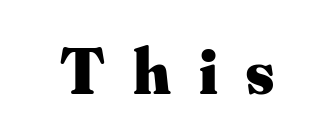
Q: Is the text bold? A: Yes.
Q: Is the text italic (slanted)? A: No, it is upright.
Q: Is the typeface a serif or a sans-serif typeface? A: Serif.
Q: Is the text underlined? A: No.
Q: Is the spacing between letters normal or unusually wide? A: Unusually wide.
Q: Width (condensed, normal, or wide)? A: Normal.
Q: Stroke contrast? A: Medium.
Q: x-height? A: Small.
Q: Monospaced? A: No.
